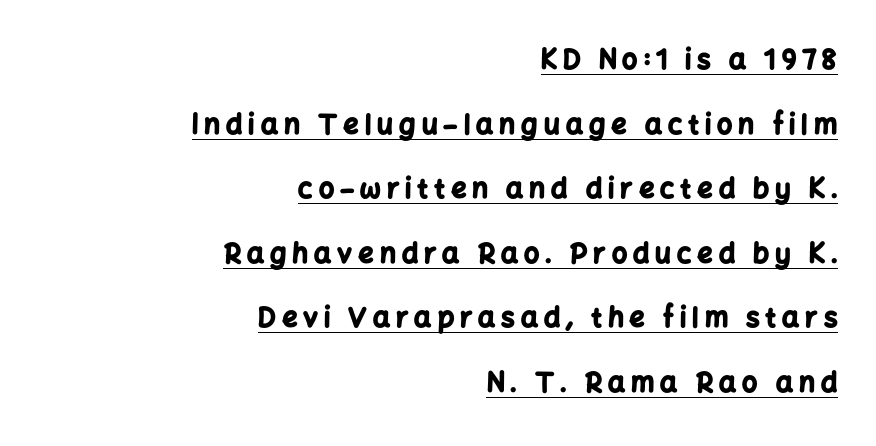
{"italic": "no", "bold": "yes", "underline": "yes", "align": "right", "line_spacing": "loose", "line_spacing_ratio": 2.39, "letter_spacing": "wide", "letter_spacing_em": 0.22, "glyph_px": 27}
